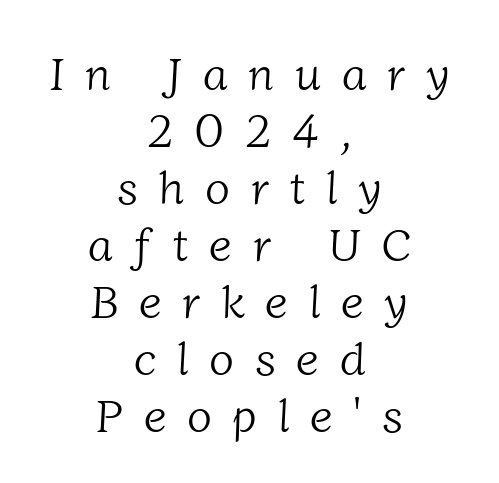
{"serif": "yes", "bold": "no", "weight": "light", "width": "normal", "stroke_contrast": "low", "x_height": "medium", "monospaced": "no", "underline": "no", "align": "center", "line_spacing_ratio": 1.24, "letter_spacing": "wide", "letter_spacing_em": 0.45, "glyph_px": 46}
